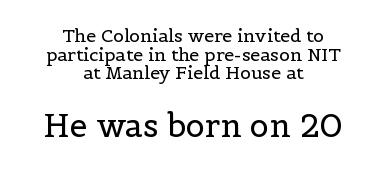
Q: Is the text bold? A: No.
Q: Is the text italic (slanted)? A: No, it is upright.
Q: Is the typeface a serif or a sans-serif typeface? A: Serif.
Q: Is the text underlined? A: No.
Q: How is the paragraph aligned? A: Centered.
Q: Is the spacing between letters normal or unusually wide? A: Normal.
Q: Is the spacing between lines tight, normal or loose? A: Tight.
Q: Which block of text is set in a larger size, the first (top) or the second (bottom)? A: The second (bottom) one.
Q: Width (condensed, normal, or wide)? A: Normal.
Q: x-height? A: Medium.
Q: Monospaced? A: No.
